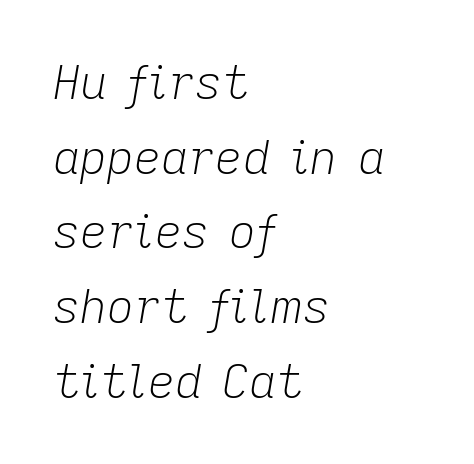
Q: Is the text bold? A: No.
Q: Is the text italic (slanted)? A: Yes, it leans right by about 9 degrees.
Q: Is the text underlined? A: No.
Q: How is the paragraph aligned? A: Left-aligned.
Q: Is the spacing between letters normal or unusually wide? A: Normal.
Q: Is the spacing between lines tight, normal or loose? A: Normal.
Q: Width (condensed, normal, or wide)? A: Normal.
Q: Stroke contrast? A: Low.
Q: x-height? A: Medium.
Q: Monospaced? A: No.
